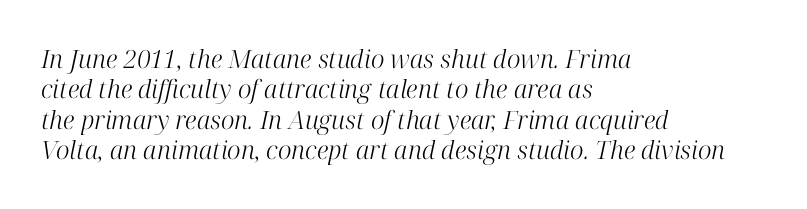
Style check: oblique. The specimen omits any rule beneath the text block's lines. On a weight scale, this lands at 450 or below. The compositor pushed each line to the left boundary.
